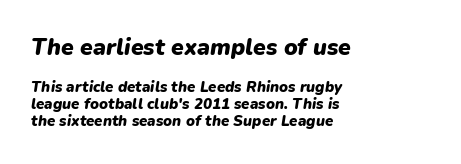
Q: Is the text bold? A: Yes.
Q: Is the text italic (slanted)? A: Yes, it leans right by about 9 degrees.
Q: Is the text underlined? A: No.
Q: How is the paragraph aligned? A: Left-aligned.
Q: Is the spacing between letters normal or unusually wide? A: Normal.
Q: Is the spacing between lines tight, normal or loose? A: Tight.
Q: Which block of text is set in a larger size, the first (top) or the second (bottom)? A: The first (top) one.
